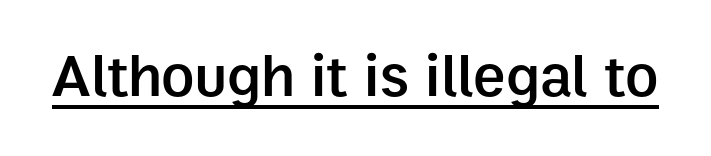
The image shows 61 px semibold sans-serif type, upright; set normal letter spacing, underlined; low stroke contrast and a medium x-height.
